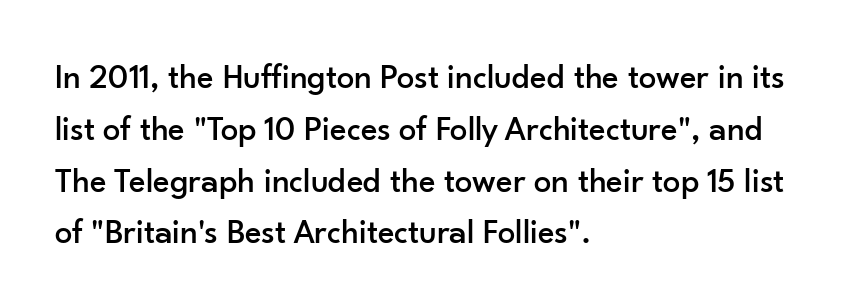
Observe the ordinary spacing: letters are neighbours, not strangers. Note: no serifs on the glyphs. The line-height multiplier appears to be the usual default. A roman cut, with each character standing at attention.
